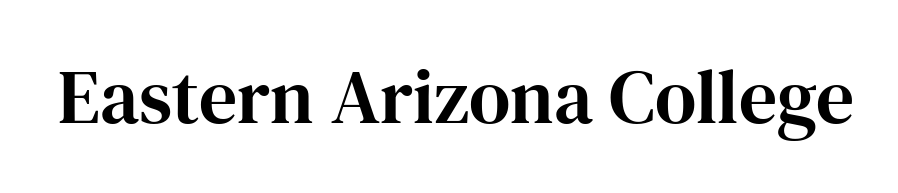
The face used here is proportionally spaced, like ordinary book or web type. Is the letter spacing exaggerated? No — it looks like the ordinary default. Letters rest on an invisible, unmarked baseline. Is this a sans? No — the strokes have serifs. The letters stand upright; this is a roman face.
